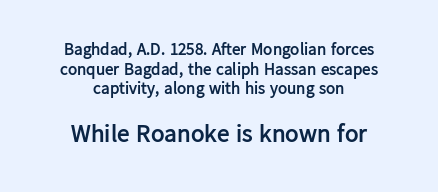
The image shows 25 px bold type, upright; set centered, tight line spacing (1.15x), normal letter spacing, not underlined; the second (bottom) block is 1.47x larger.
